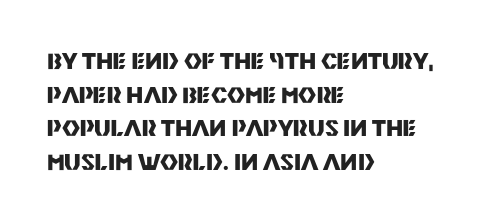
The image shows 22 px bold type, upright; set left-aligned, normal line spacing (1.53x), normal letter spacing, not underlined.
